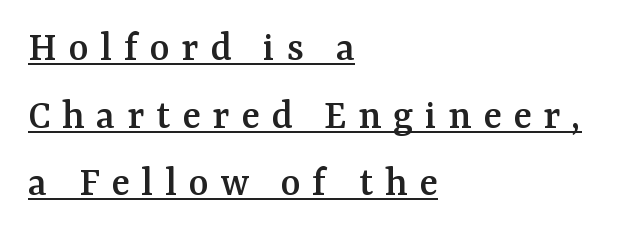
{"serif": "yes", "italic": "no", "width": "normal", "stroke_contrast": "medium", "x_height": "medium", "monospaced": "no", "underline": "yes", "align": "left", "line_spacing": "normal", "line_spacing_ratio": 1.57, "letter_spacing": "wide", "letter_spacing_em": 0.27, "glyph_px": 43}
